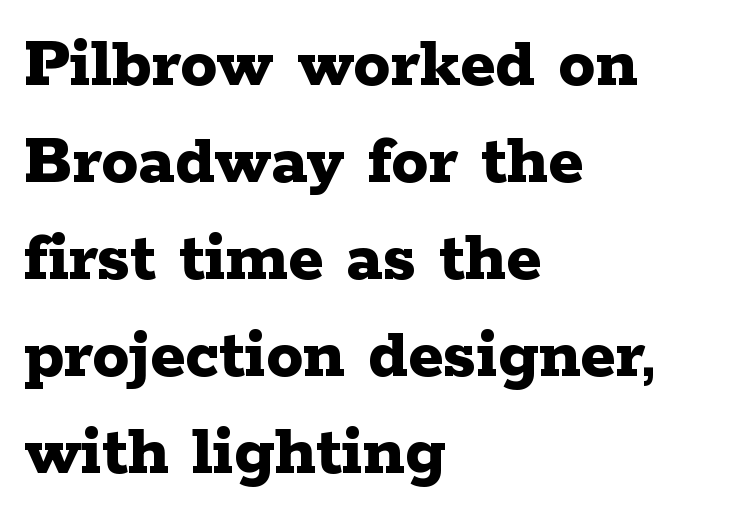
Horizontal bands of white between lines are of average thickness. Heavy-handed strokes throughout: this text is bold. A typesetter would label this face a serif. Looks like regular typesetting: each glyph gets only the width it needs. Visually the block forms a straight wall on the left and a jagged coastline on the right. Rendered with straight, roman letterforms.
